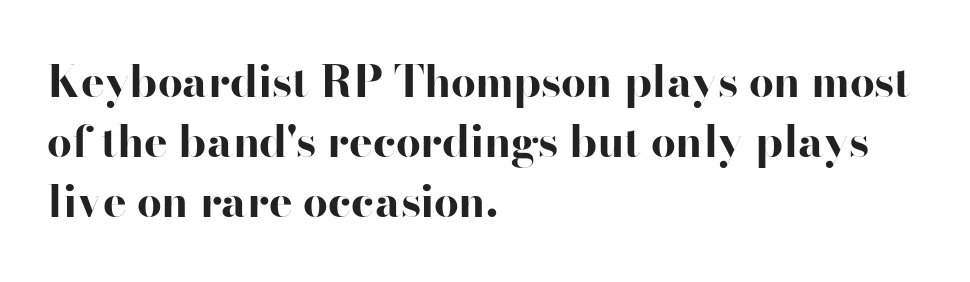
The image shows 44 px bold, wide sans-serif type, upright; set left-aligned, normal line spacing (1.36x), normal letter spacing, not underlined; high stroke contrast and a small x-height.
